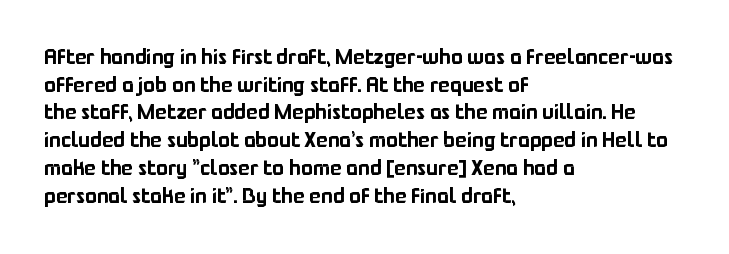
Q: Is the text italic (slanted)? A: No, it is upright.
Q: Is the text underlined? A: No.
Q: How is the paragraph aligned? A: Left-aligned.
Q: Is the spacing between letters normal or unusually wide? A: Normal.
Q: Is the spacing between lines tight, normal or loose? A: Normal.
